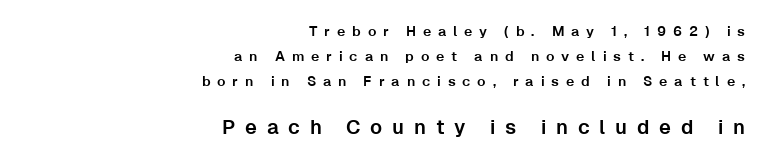
{"italic": "no", "underline": "no", "align": "right", "line_spacing_ratio": 1.8, "letter_spacing": "wide", "letter_spacing_em": 0.49, "larger_block": "second", "size_ratio": 1.43, "glyph_px": 20}
